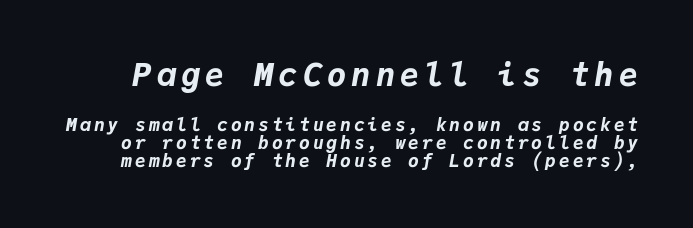
Q: Is the text bold? A: Yes.
Q: Is the text italic (slanted)? A: Yes, it leans right by about 9 degrees.
Q: Is the text underlined? A: No.
Q: Is the spacing between lines tight, normal or loose? A: Tight.
Q: Which block of text is set in a larger size, the first (top) or the second (bottom)? A: The first (top) one.
Q: Width (condensed, normal, or wide)? A: Normal.
Q: Stroke contrast? A: Low.
Q: x-height? A: Medium.
Q: Monospaced? A: Yes.
